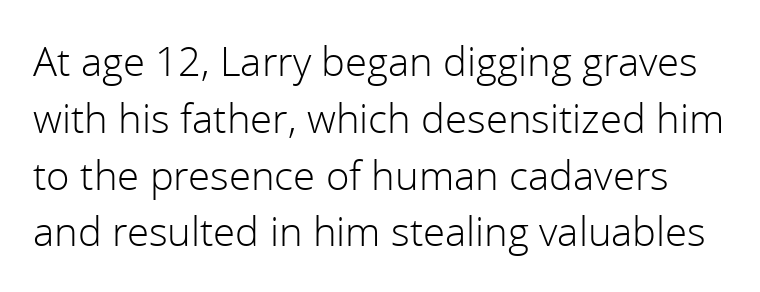
{"serif": "no", "italic": "no", "bold": "no", "weight": "light", "width": "normal", "x_height": "medium", "monospaced": "no", "underline": "no", "line_spacing": "normal", "line_spacing_ratio": 1.42, "letter_spacing": "normal", "letter_spacing_em": 0.0, "glyph_px": 40}
